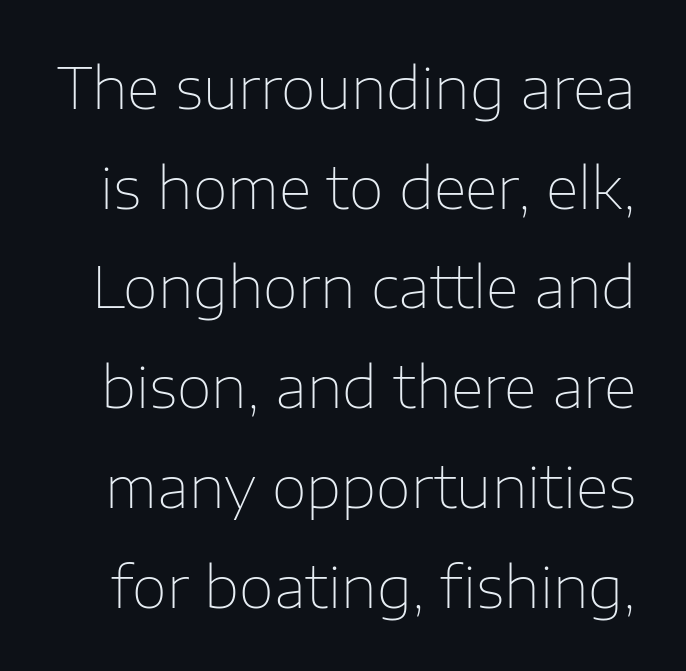
The image shows 57 px thin sans-serif type, upright; set line spacing 1.75x, normal letter spacing, not underlined; low stroke contrast and a medium x-height.
